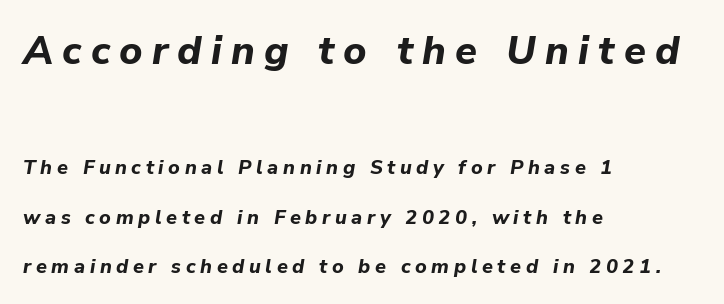
Q: Is the text bold? A: Yes.
Q: Is the text italic (slanted)? A: Yes, it leans right by about 9 degrees.
Q: Is the text underlined? A: No.
Q: How is the paragraph aligned? A: Left-aligned.
Q: Is the spacing between letters normal or unusually wide? A: Unusually wide.
Q: Is the spacing between lines tight, normal or loose? A: Loose.
Q: Which block of text is set in a larger size, the first (top) or the second (bottom)? A: The first (top) one.
Q: Width (condensed, normal, or wide)? A: Normal.
Q: Stroke contrast? A: Low.
Q: x-height? A: Medium.
Q: Monospaced? A: No.
